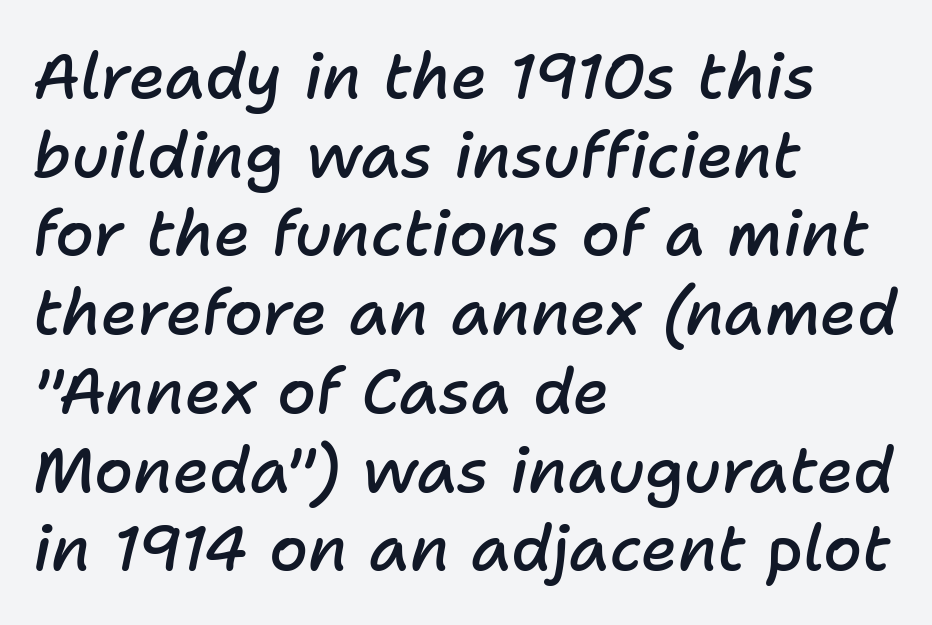
{"italic": "yes", "lean": "right", "slant_degrees": 11, "bold": "semi", "weight": "semibold", "width": "normal", "stroke_contrast": "low", "x_height": "medium", "monospaced": "no", "underline": "no", "align": "left", "line_spacing": "normal", "line_spacing_ratio": 1.25, "letter_spacing": "normal", "letter_spacing_em": 0.0, "glyph_px": 63}
